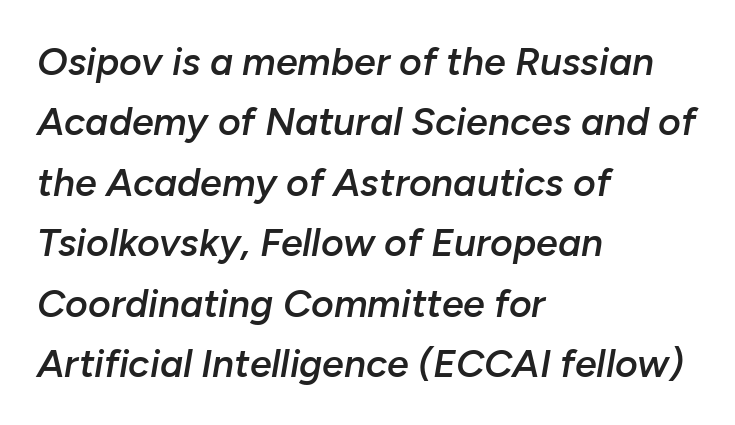
The image shows 39 px semibold type, italic (leaning right); set left-aligned, normal line spacing (1.55x), normal letter spacing, not underlined; low stroke contrast and a medium x-height.
